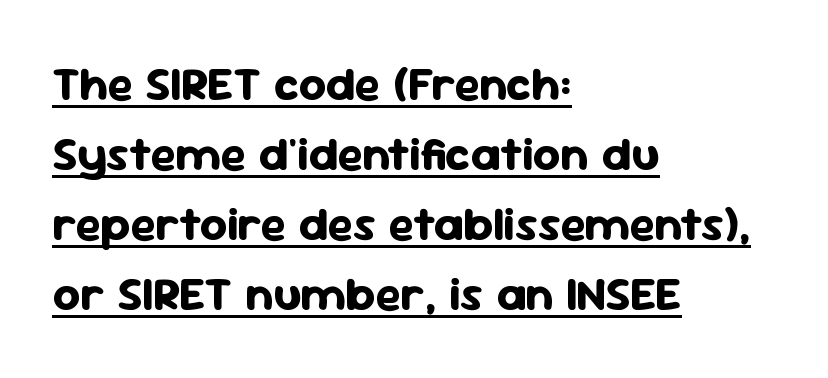
Q: Is the text bold? A: Yes.
Q: Is the text italic (slanted)? A: No, it is upright.
Q: Is the typeface a serif or a sans-serif typeface? A: Sans-serif.
Q: Is the text underlined? A: Yes.
Q: How is the paragraph aligned? A: Left-aligned.
Q: Is the spacing between letters normal or unusually wide? A: Normal.
Q: Is the spacing between lines tight, normal or loose? A: Normal.
Q: Width (condensed, normal, or wide)? A: Normal.
Q: Stroke contrast? A: Low.
Q: x-height? A: Medium.
Q: Monospaced? A: No.
